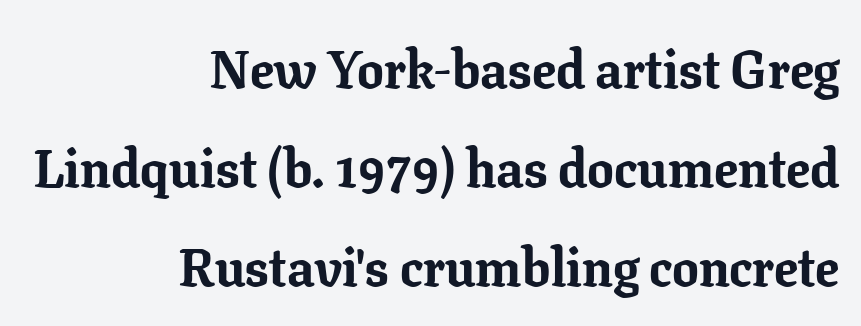
The image shows 53 px bold serif type, upright; set right-aligned, line spacing 1.87x, normal letter spacing, not underlined; low stroke contrast and a medium x-height.
